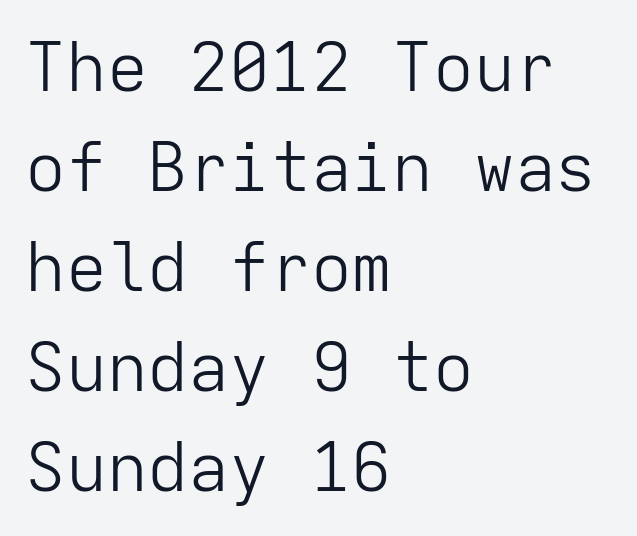
{"serif": "no", "italic": "no", "bold": "no", "weight": "light", "width": "normal", "stroke_contrast": "low", "x_height": "medium", "monospaced": "yes", "underline": "no", "align": "left", "line_spacing": "normal", "line_spacing_ratio": 1.47, "letter_spacing": "normal", "letter_spacing_em": 0.0, "glyph_px": 68}
